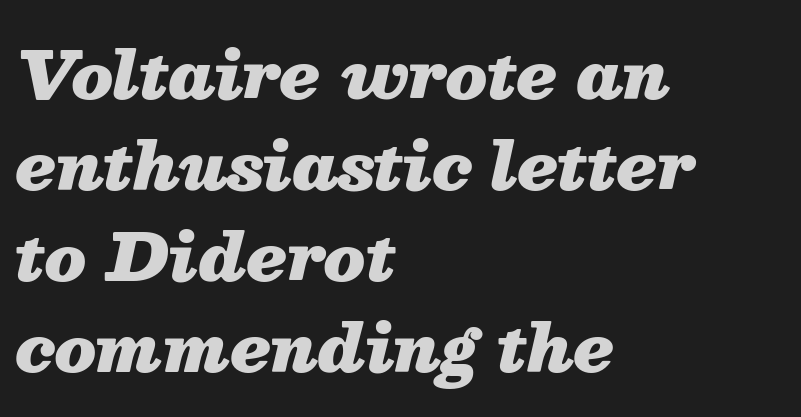
Caption: multi-line text, flush left, ragged right. What stands out about the letter spacing? Nothing — it is the standard amount. Observe the lean: these are italic letterforms. The block of text has a typical density, with ordinary space between rows.
